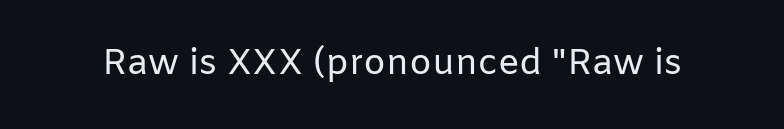
Q: Is the text bold? A: No.
Q: Is the text italic (slanted)? A: No, it is upright.
Q: Is the typeface a serif or a sans-serif typeface? A: Sans-serif.
Q: Is the text underlined? A: No.
Q: Is the spacing between letters normal or unusually wide? A: Normal.
Q: Width (condensed, normal, or wide)? A: Normal.
Q: Stroke contrast? A: Low.
Q: x-height? A: Medium.
Q: Monospaced? A: No.
